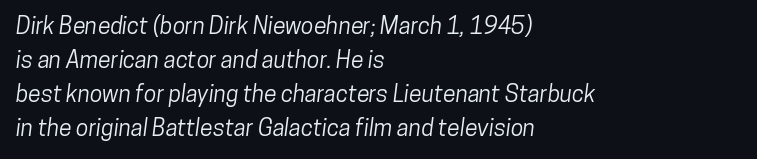
Q: Is the text underlined? A: No.
Q: How is the paragraph aligned? A: Left-aligned.
Q: Is the spacing between letters normal or unusually wide? A: Normal.
Q: Is the spacing between lines tight, normal or loose? A: Normal.
